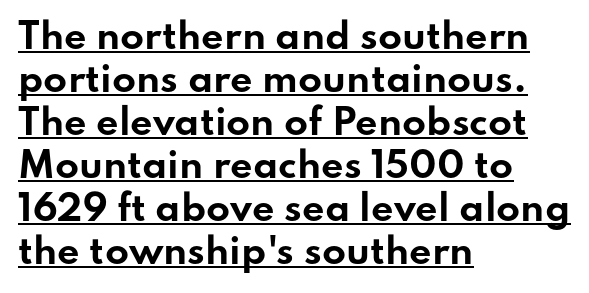
The image shows 35 px bold, wide sans-serif type, upright; set left-aligned, line spacing 1.23x, normal letter spacing, underlined; low stroke contrast and a small x-height.
